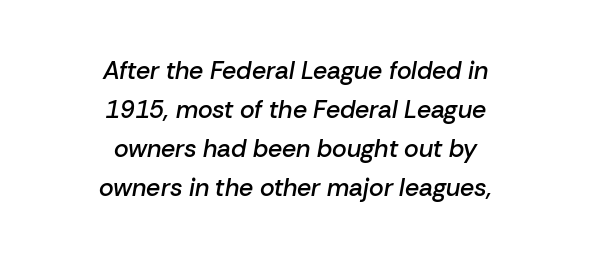
{"italic": "yes", "lean": "right", "slant_degrees": 10, "bold": "semi", "underline": "no", "align": "center", "line_spacing": "normal", "line_spacing_ratio": 1.56, "letter_spacing": "normal", "letter_spacing_em": 0.0, "glyph_px": 25}
